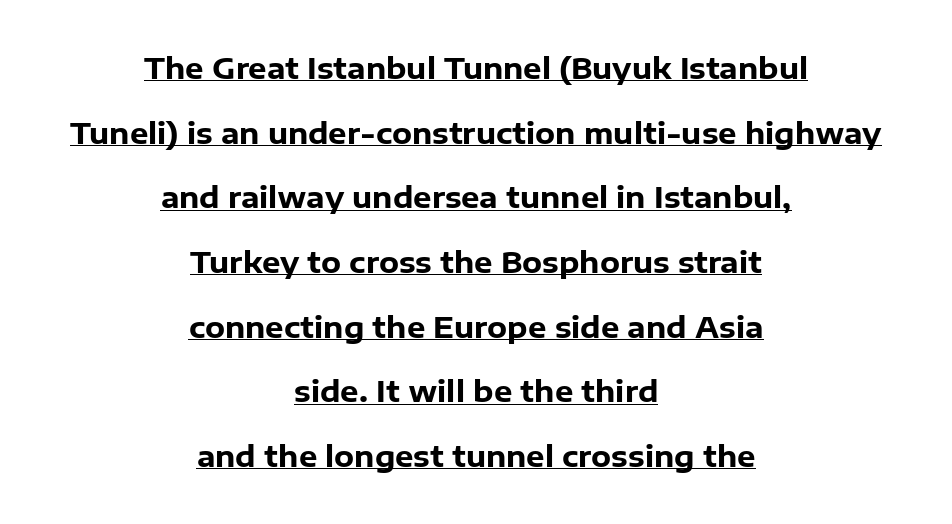
The image shows 29 px heavy sans-serif type, upright; set centered, loose line spacing (2.23x), normal letter spacing, underlined; low stroke contrast and a medium x-height.
